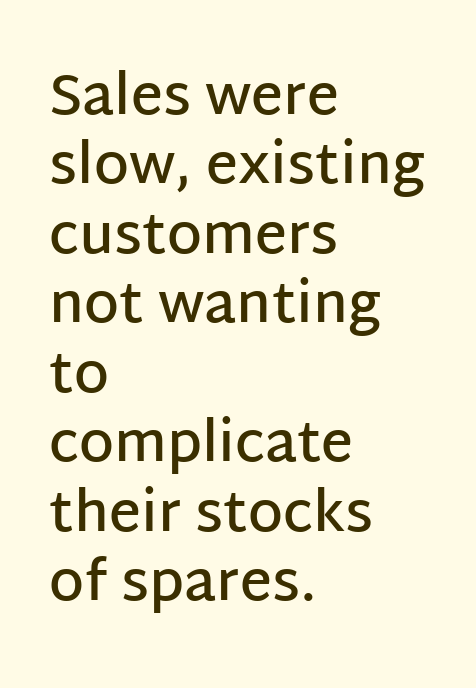
Q: Is the text bold? A: Semi-bold.
Q: Is the text italic (slanted)? A: No, it is upright.
Q: Is the typeface a serif or a sans-serif typeface? A: Sans-serif.
Q: Is the text underlined? A: No.
Q: How is the paragraph aligned? A: Left-aligned.
Q: Is the spacing between letters normal or unusually wide? A: Normal.
Q: Width (condensed, normal, or wide)? A: Normal.
Q: Stroke contrast? A: Low.
Q: x-height? A: Large.
Q: Monospaced? A: No.
